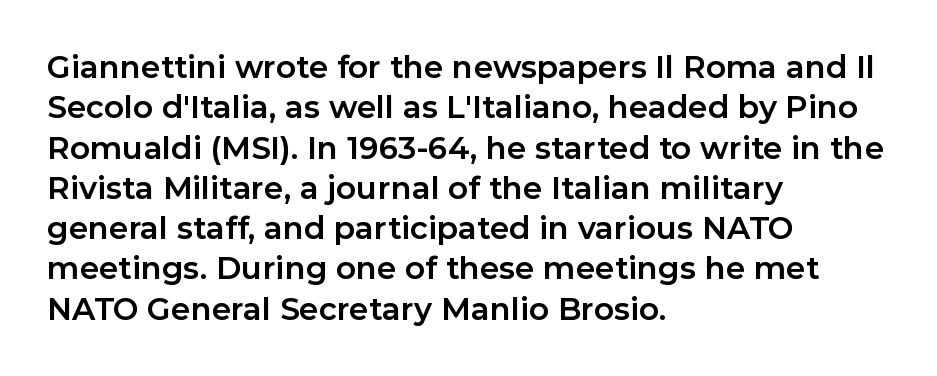
The image shows 31 px bold sans-serif type, upright; set left-aligned, normal line spacing (1.3x), normal letter spacing, not underlined; low stroke contrast and a medium x-height.
